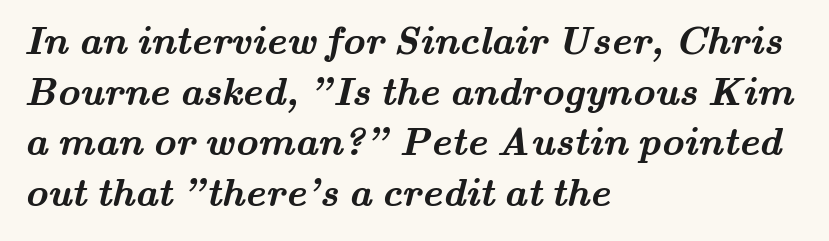
The image shows 39 px semibold, wide serif type; set left-aligned, normal line spacing (1.3x), normal letter spacing, not underlined; medium stroke contrast and a small x-height.
